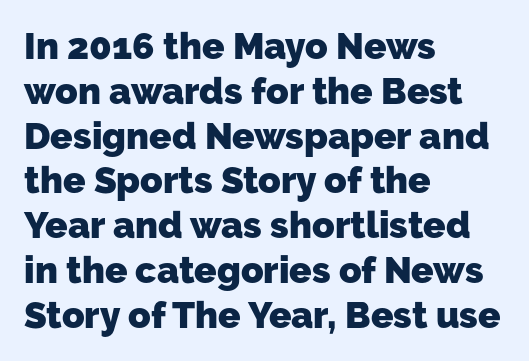
{"serif": "no", "bold": "yes", "weight": "heavy", "width": "normal", "stroke_contrast": "low", "x_height": "medium", "monospaced": "no", "underline": "no", "align": "left", "line_spacing_ratio": 1.21, "letter_spacing": "normal", "letter_spacing_em": 0.0, "glyph_px": 37}
